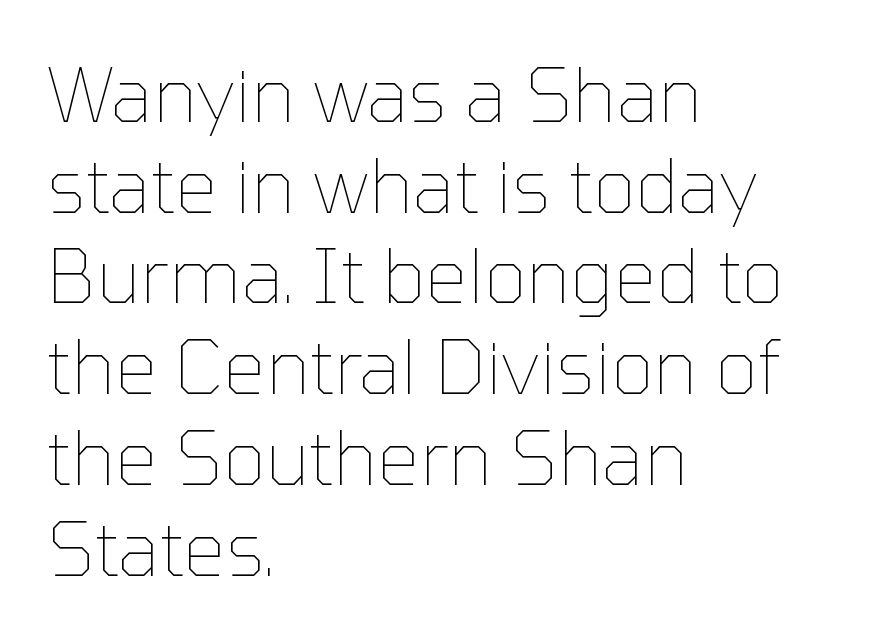
{"italic": "no", "bold": "no", "weight": "thin", "width": "normal", "stroke_contrast": "low", "x_height": "medium", "monospaced": "no", "underline": "no", "align": "left", "line_spacing_ratio": 1.21, "letter_spacing": "normal", "letter_spacing_em": 0.0, "glyph_px": 75}
